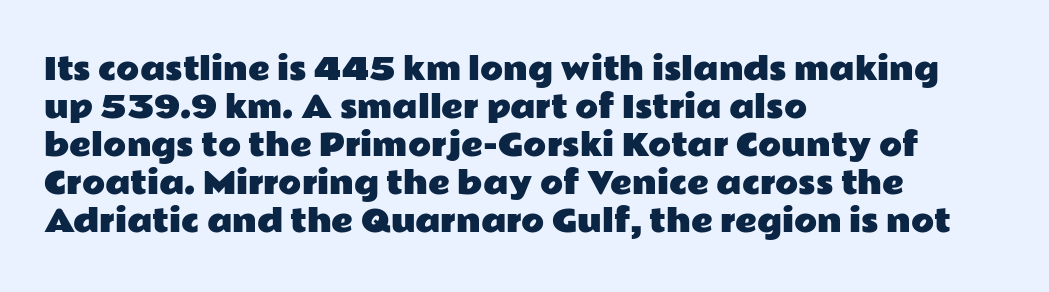
Q: Is the text italic (slanted)? A: No, it is upright.
Q: Is the typeface a serif or a sans-serif typeface? A: Sans-serif.
Q: Is the text underlined? A: No.
Q: How is the paragraph aligned? A: Left-aligned.
Q: Is the spacing between letters normal or unusually wide? A: Normal.
Q: Is the spacing between lines tight, normal or loose? A: Normal.
Q: Width (condensed, normal, or wide)? A: Wide.
Q: Stroke contrast? A: Low.
Q: x-height? A: Medium.
Q: Monospaced? A: No.
